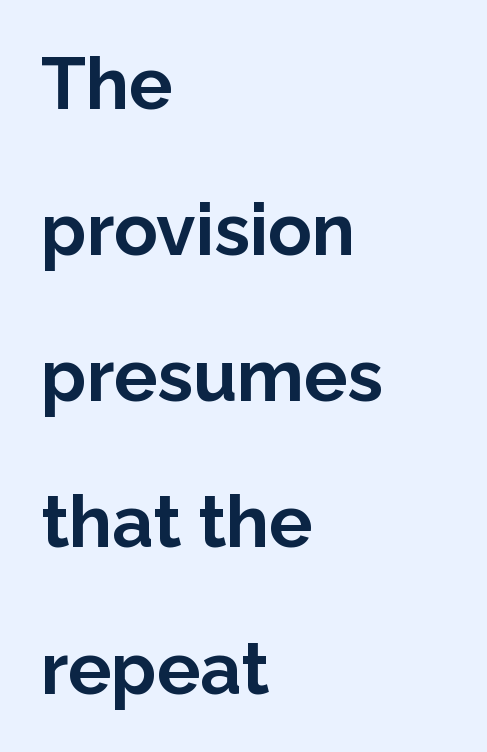
{"serif": "no", "italic": "no", "bold": "yes", "weight": "bold", "width": "normal", "stroke_contrast": "low", "x_height": "medium", "monospaced": "no", "underline": "no", "align": "left", "line_spacing": "loose", "line_spacing_ratio": 2.03, "letter_spacing": "normal", "letter_spacing_em": 0.0, "glyph_px": 72}
